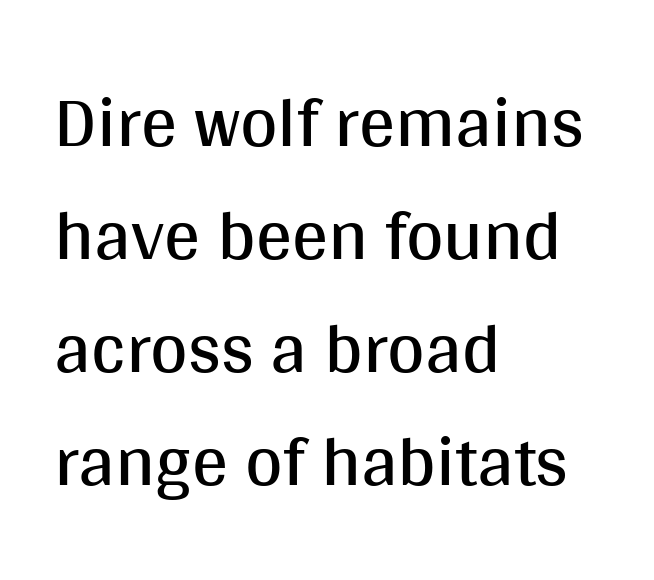
The lettering holds an erect, upright posture throughout. Clear beneath every line of the passage. Each letter's strokes conclude bluntly, with no projecting serifs. The letterforms sit shoulder to shoulder at normal distance.
